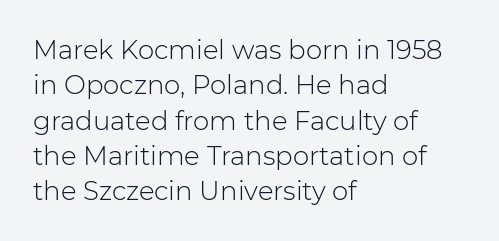
The image shows 26 px text type, upright; set left-aligned, normal line spacing (1.36x), normal letter spacing, not underlined.
